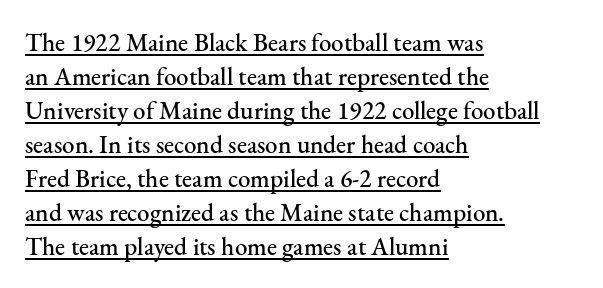
The lines sit at an ordinary, default distance from one another. The typesetter has applied underlining to the passage shown. This sample uses an upright cut, with every glyph sitting square on the baseline. Casual observation: everything's shoved over to the left. The letterforms sit shoulder to shoulder at normal distance.
